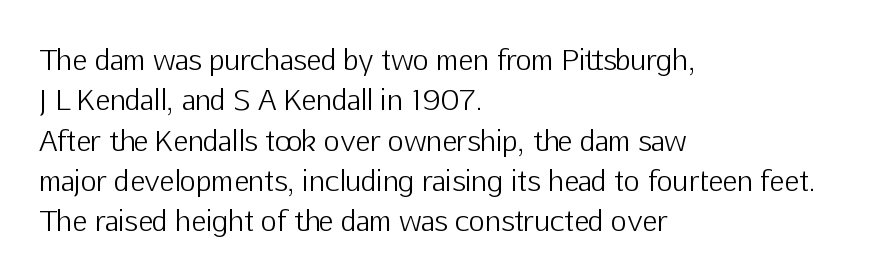
Style check: upright. Font category for this specimen: sans-serif. Regarding leading, the lines here are spaced in the standard way. Stroke thickness stays within the range of a standard reading face or lighter. The lines are quadded left.
